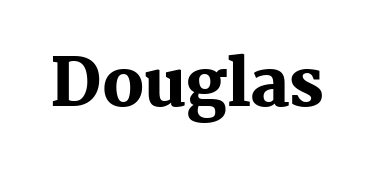
The image shows 65 px heavy serif type, upright; set normal letter spacing, not underlined; medium stroke contrast and a medium x-height.
